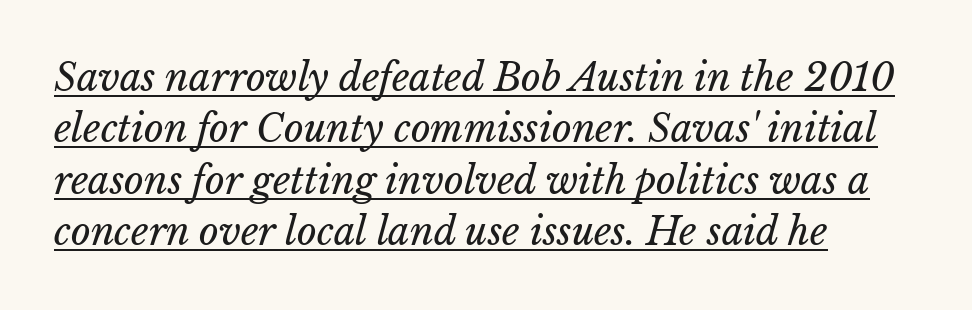
{"bold": "no", "weight": "regular", "width": "normal", "stroke_contrast": "low", "x_height": "medium", "monospaced": "no", "underline": "yes", "align": "left", "line_spacing": "normal", "line_spacing_ratio": 1.35, "letter_spacing": "normal", "letter_spacing_em": 0.0, "glyph_px": 38}
